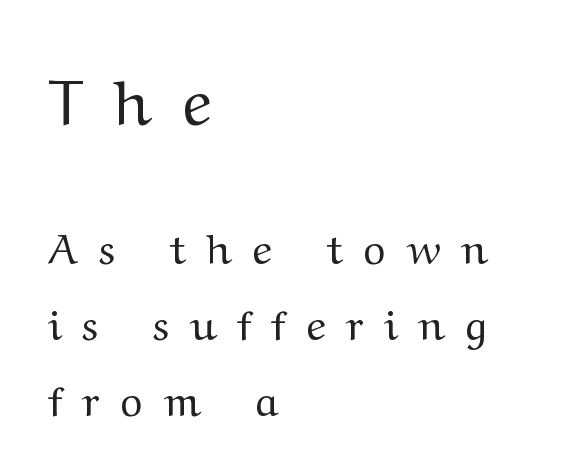
A quiet, ordinary-to-light weight characterises the typeface. Characters follow at a spacing far wider than the type designer built in. This layout puts the oversized block above and the modest block below. Reading down the block, your eye returns to a fixed left position each line.
